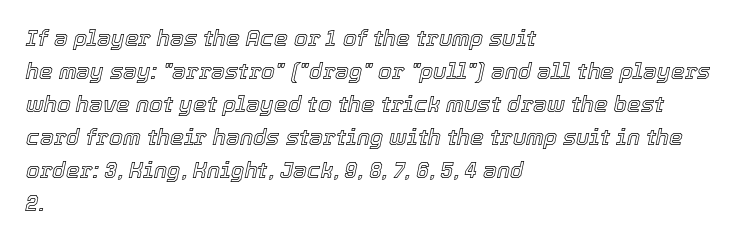
{"italic": "yes", "lean": "right", "slant_degrees": 12, "underline": "no", "align": "left", "line_spacing": "normal", "line_spacing_ratio": 1.5, "letter_spacing": "normal", "letter_spacing_em": 0.0, "glyph_px": 22}
